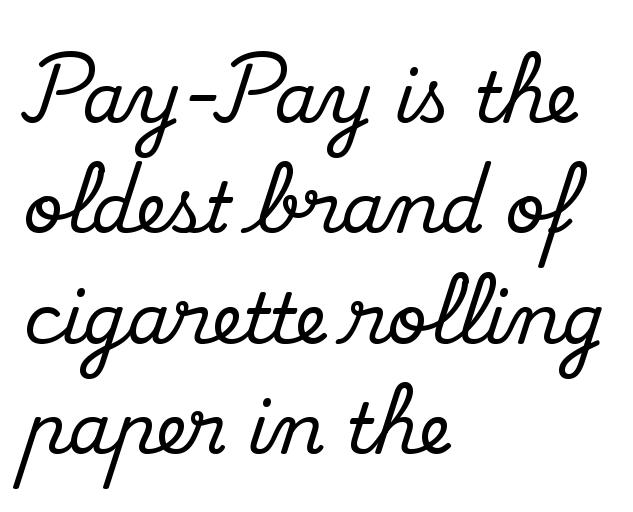
To sum up the face: it has serifs. The letters advance in unequal steps, a hallmark of proportional type. The block of text has a typical density, with ordinary space between rows. The foot of each line stays bare and open.
